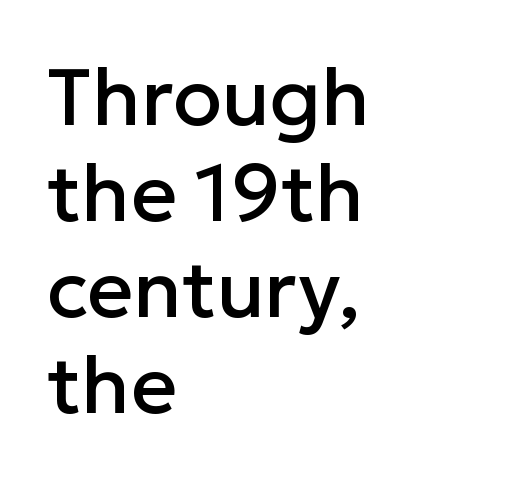
{"serif": "no", "italic": "no", "width": "normal", "stroke_contrast": "low", "x_height": "medium", "monospaced": "no", "underline": "no", "align": "left", "line_spacing_ratio": 1.2, "letter_spacing": "normal", "letter_spacing_em": 0.0, "glyph_px": 80}
